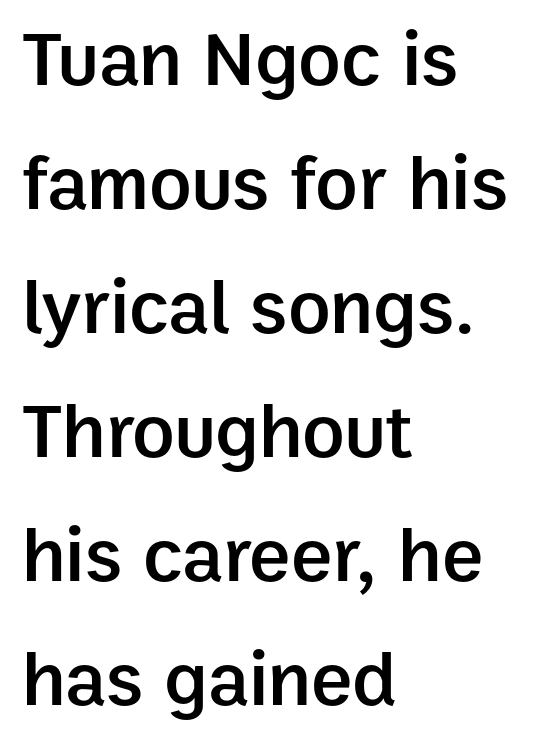
{"serif": "no", "italic": "no", "bold": "semi", "weight": "semibold", "width": "normal", "stroke_contrast": "low", "x_height": "medium", "monospaced": "no", "underline": "no", "align": "left", "line_spacing": "normal", "line_spacing_ratio": 1.59, "letter_spacing": "normal", "letter_spacing_em": 0.0, "glyph_px": 78}
